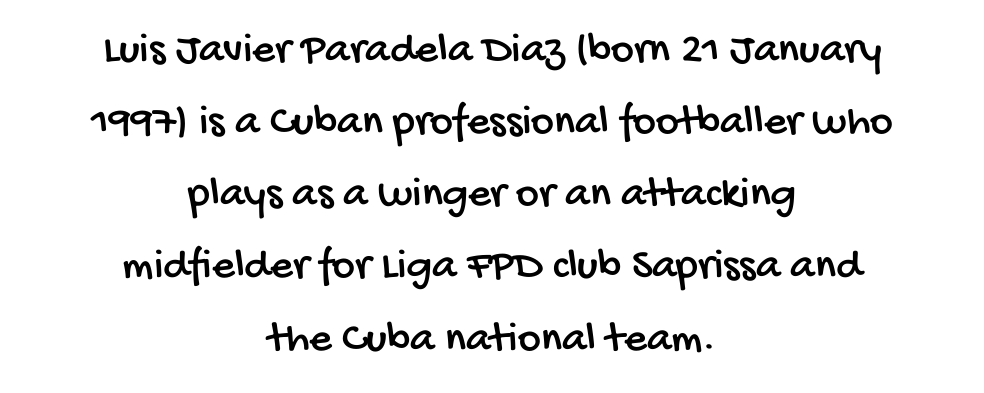
Q: Is the typeface a serif or a sans-serif typeface? A: Sans-serif.
Q: Is the text underlined? A: No.
Q: How is the paragraph aligned? A: Centered.
Q: Is the spacing between letters normal or unusually wide? A: Normal.
Q: Is the spacing between lines tight, normal or loose? A: Normal.
Q: Width (condensed, normal, or wide)? A: Condensed.
Q: Stroke contrast? A: Low.
Q: x-height? A: Large.
Q: Monospaced? A: No.
